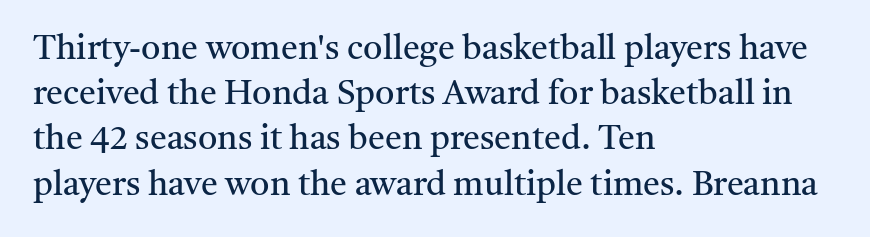
{"serif": "yes", "italic": "no", "bold": "no", "weight": "regular", "width": "normal", "stroke_contrast": "medium", "x_height": "medium", "monospaced": "no", "underline": "no", "align": "left", "line_spacing": "normal", "line_spacing_ratio": 1.33, "letter_spacing": "normal", "letter_spacing_em": 0.0, "glyph_px": 34}
